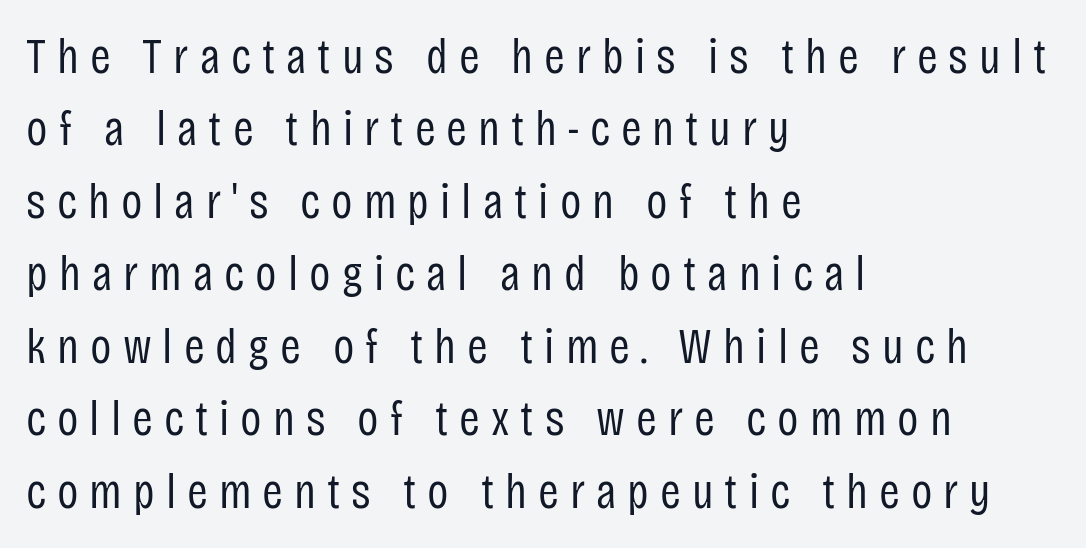
Q: Is the text bold? A: No.
Q: Is the text italic (slanted)? A: No, it is upright.
Q: Is the typeface a serif or a sans-serif typeface? A: Sans-serif.
Q: Is the text underlined? A: No.
Q: How is the paragraph aligned? A: Left-aligned.
Q: Is the spacing between letters normal or unusually wide? A: Unusually wide.
Q: Is the spacing between lines tight, normal or loose? A: Normal.
Q: Width (condensed, normal, or wide)? A: Condensed.
Q: Stroke contrast? A: Low.
Q: x-height? A: Large.
Q: Monospaced? A: No.
